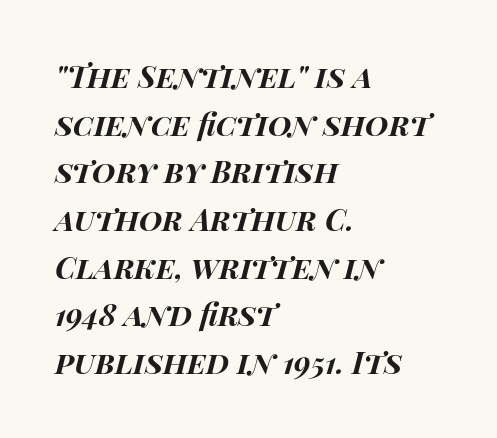
Observe the lean: these are italic letterforms. Spacing verdict: proportional, widths tailored to each character. The space beneath each line is pristine and unruled. This sample uses plain, unmodified letter spacing. The font is running at its bold setting. Does the copy run flush right? No — it runs flush left.
